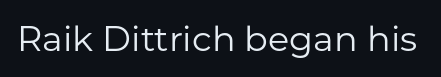
{"serif": "no", "italic": "no", "bold": "no", "weight": "regular", "width": "normal", "stroke_contrast": "low", "x_height": "medium", "monospaced": "no", "underline": "no", "letter_spacing": "normal", "letter_spacing_em": 0.0, "glyph_px": 35}
